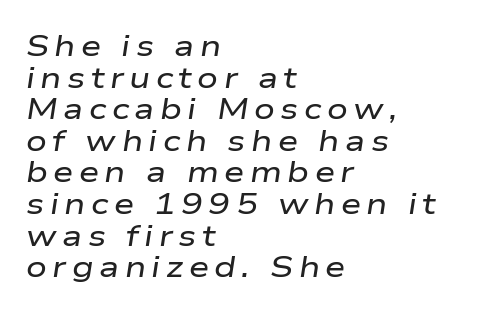
Q: Is the text italic (slanted)? A: Yes, it leans right by about 9 degrees.
Q: Is the text underlined? A: No.
Q: How is the paragraph aligned? A: Left-aligned.
Q: Is the spacing between lines tight, normal or loose? A: Tight.
Q: Width (condensed, normal, or wide)? A: Wide.
Q: Stroke contrast? A: Low.
Q: x-height? A: Medium.
Q: Monospaced? A: No.
